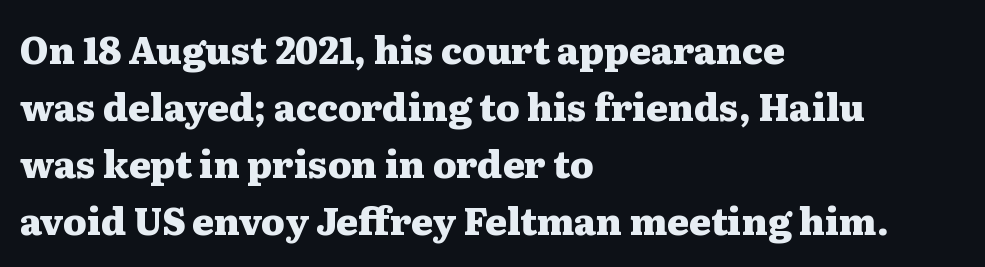
Type without underlining. Compared with a centered layout, this one pins lines to the left instead. Horizontal bands of white between lines are of average thickness. The type sits square on the baseline with zero lean. Proportional: the letters do not fall into vertical columns. A dark, heavy texture on the line: the type is bold.
